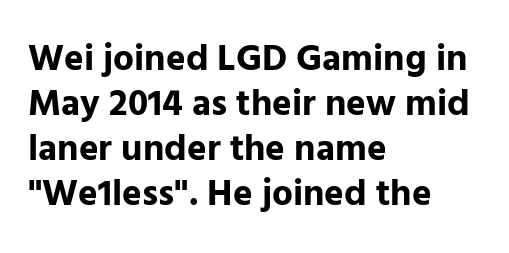
{"serif": "no", "italic": "no", "bold": "yes", "weight": "bold", "width": "normal", "stroke_contrast": "low", "x_height": "medium", "monospaced": "no", "underline": "no", "align": "left", "line_spacing_ratio": 1.22, "letter_spacing": "normal", "letter_spacing_em": 0.0, "glyph_px": 37}
